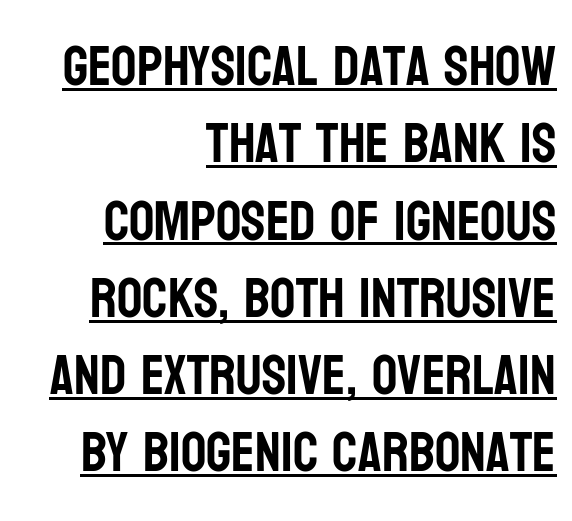
The image shows 56 px condensed sans-serif type, upright; set right-aligned, normal line spacing (1.38x), normal letter spacing, underlined; low stroke contrast and a large x-height.
